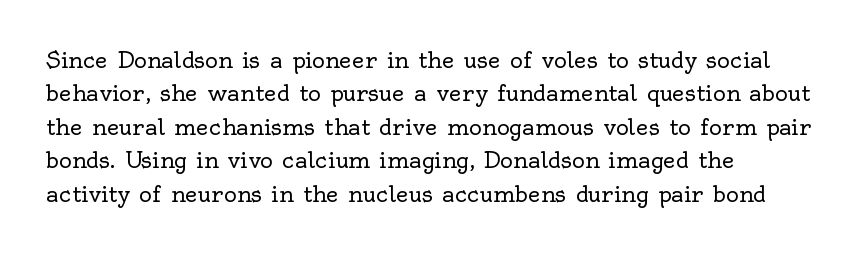
The image shows 22 px text type, upright; set left-aligned, normal line spacing (1.52x), normal letter spacing, not underlined.
